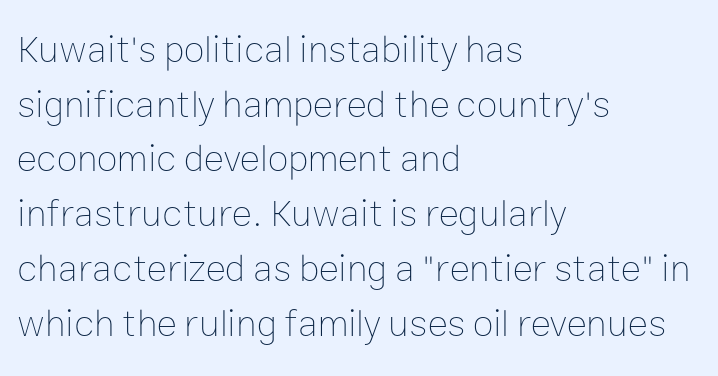
The image shows 38 px thin type, upright; set left-aligned, normal line spacing (1.44x), normal letter spacing, not underlined; low stroke contrast and a medium x-height.
